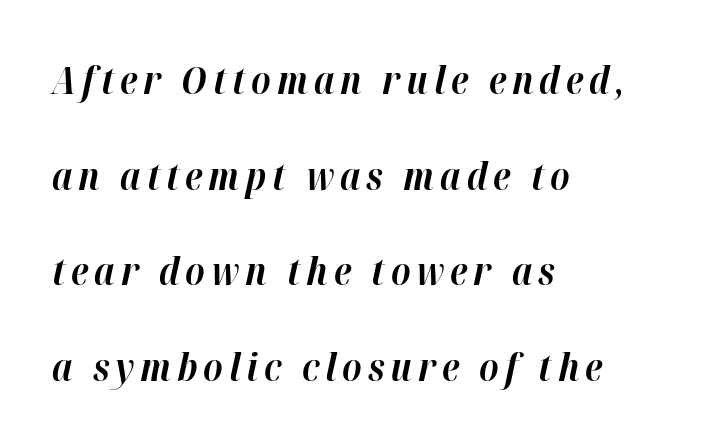
{"italic": "yes", "lean": "right", "slant_degrees": 12, "bold": "yes", "weight": "bold", "width": "normal", "stroke_contrast": "high", "x_height": "medium", "monospaced": "no", "underline": "no", "align": "left", "line_spacing": "loose", "line_spacing_ratio": 2.45, "glyph_px": 39}
